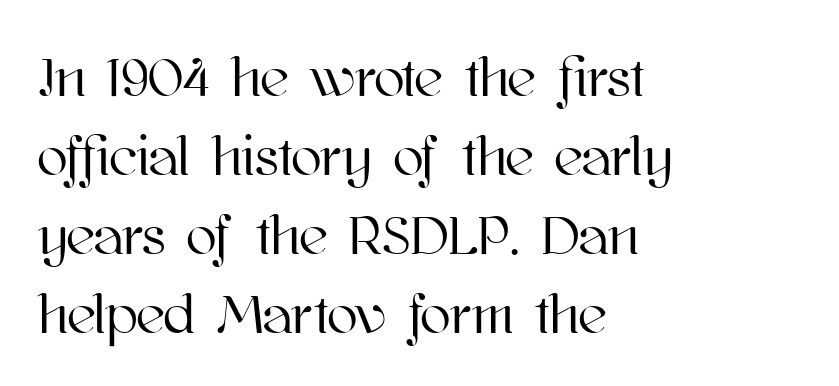
{"italic": "no", "width": "normal", "stroke_contrast": "high", "x_height": "medium", "monospaced": "no", "underline": "no", "align": "left", "line_spacing": "normal", "line_spacing_ratio": 1.41, "letter_spacing": "normal", "letter_spacing_em": 0.0, "glyph_px": 56}
